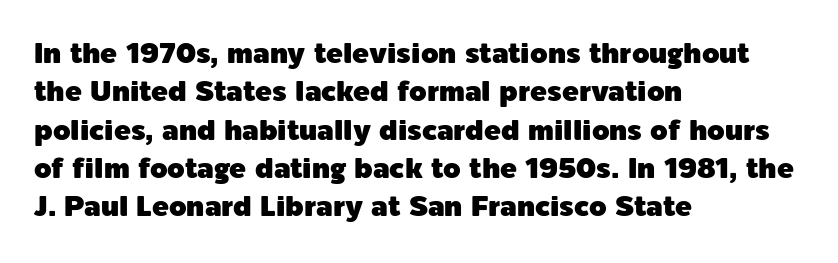
{"serif": "no", "italic": "no", "width": "normal", "x_height": "medium", "monospaced": "no", "underline": "no", "align": "left", "line_spacing": "normal", "line_spacing_ratio": 1.37, "letter_spacing": "normal", "letter_spacing_em": 0.0, "glyph_px": 28}
